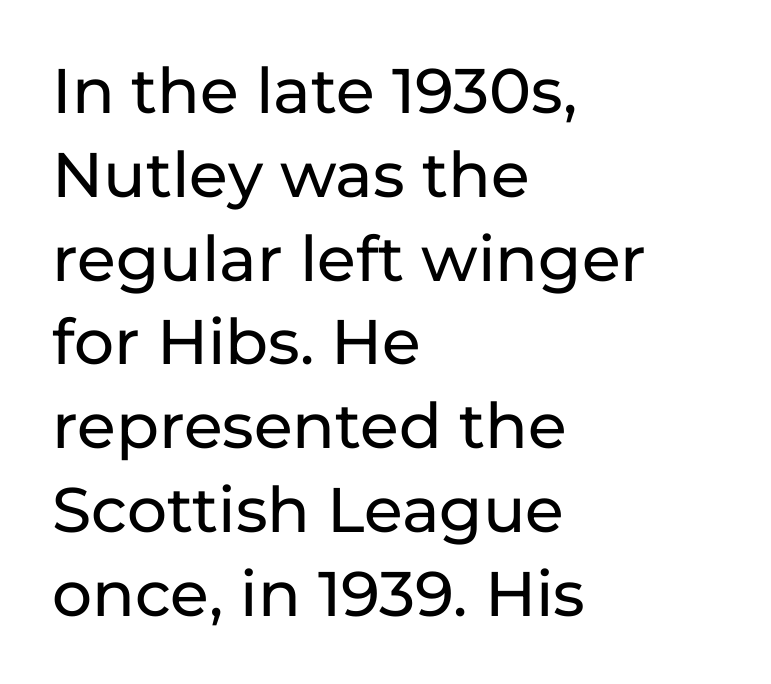
The image shows 63 px sans-serif type, upright; set left-aligned, normal line spacing (1.33x), normal letter spacing, not underlined; low stroke contrast and a medium x-height.
